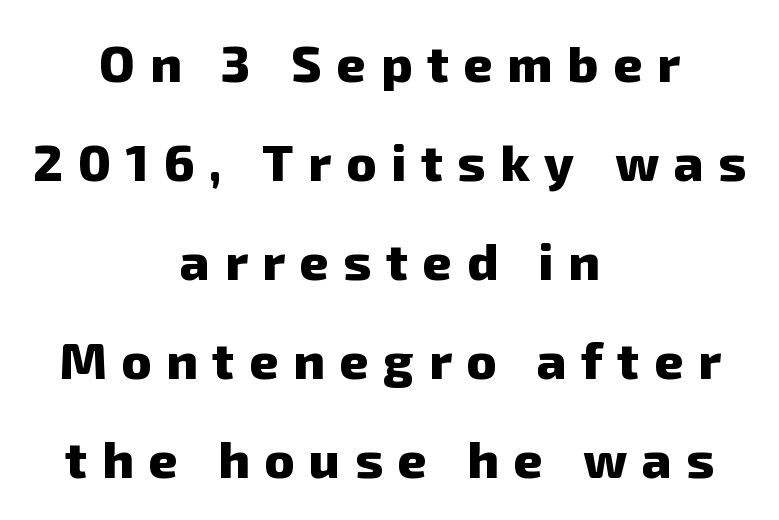
The image shows 51 px heavy sans-serif type; set centered, loose line spacing (1.94x), unusually wide letter spacing (+0.29 em), not underlined; low stroke contrast and a medium x-height.
